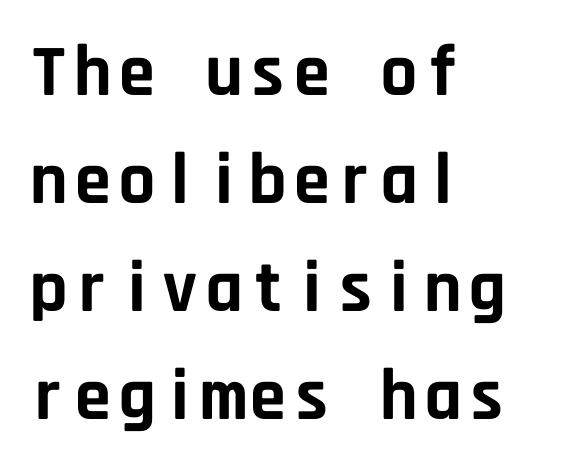
{"serif": "no", "italic": "no", "bold": "yes", "weight": "bold", "width": "normal", "stroke_contrast": "low", "x_height": "large", "monospaced": "yes", "underline": "no", "align": "left", "line_spacing": "normal", "line_spacing_ratio": 1.48, "letter_spacing": "normal", "letter_spacing_em": 0.0, "glyph_px": 73}
